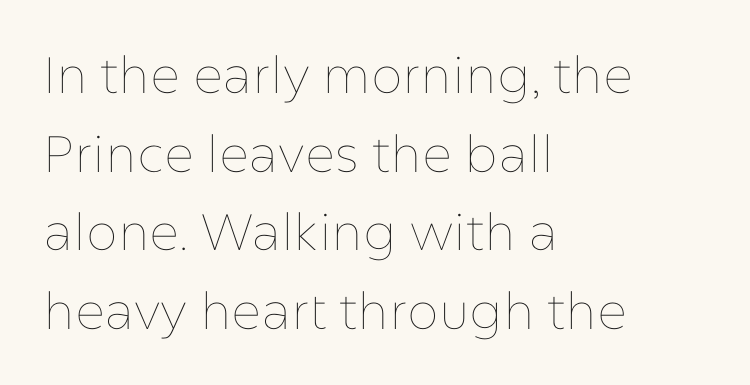
Q: Is the text bold? A: No.
Q: Is the text italic (slanted)? A: No, it is upright.
Q: Is the text underlined? A: No.
Q: How is the paragraph aligned? A: Left-aligned.
Q: Is the spacing between letters normal or unusually wide? A: Normal.
Q: Is the spacing between lines tight, normal or loose? A: Normal.
Q: Width (condensed, normal, or wide)? A: Normal.
Q: Stroke contrast? A: Low.
Q: x-height? A: Medium.
Q: Monospaced? A: No.
